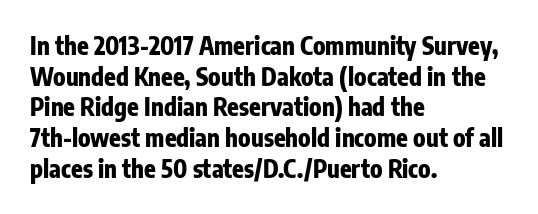
The image shows 24 px bold type, upright; set left-aligned, normal line spacing (1.28x), normal letter spacing, not underlined.
